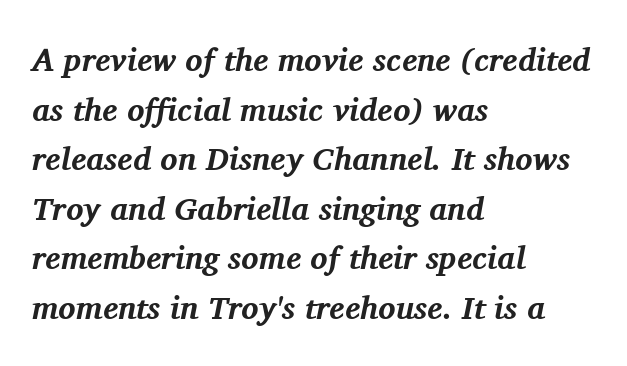
Q: Is the text bold? A: Yes.
Q: Is the text italic (slanted)? A: Yes, it leans right by about 11 degrees.
Q: Is the typeface a serif or a sans-serif typeface? A: Serif.
Q: Is the text underlined? A: No.
Q: How is the paragraph aligned? A: Left-aligned.
Q: Is the spacing between letters normal or unusually wide? A: Normal.
Q: Is the spacing between lines tight, normal or loose? A: Normal.
Q: Width (condensed, normal, or wide)? A: Normal.
Q: Stroke contrast? A: Medium.
Q: x-height? A: Medium.
Q: Monospaced? A: No.
